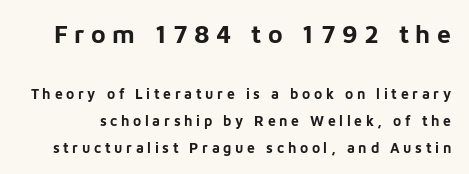
Successive baselines arrive slowly, with a big drop between each. Rendered with straight, roman letterforms. The rendering uses a bold face; every stroke is thick and dark. A clean baseline with only descenders dipping below it.
